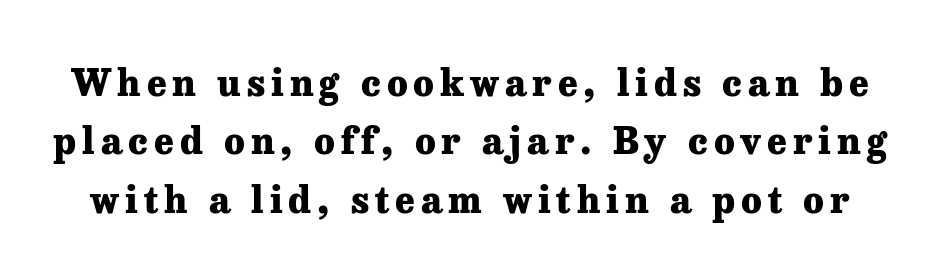
Quick note: interline space is typical. Underlining? Definitely not there. Rendered with straight, roman letterforms. Font category for this specimen: serif. The letters are bold, with thick, heavy strokes. The face used here is proportionally spaced, like ordinary book or web type.
